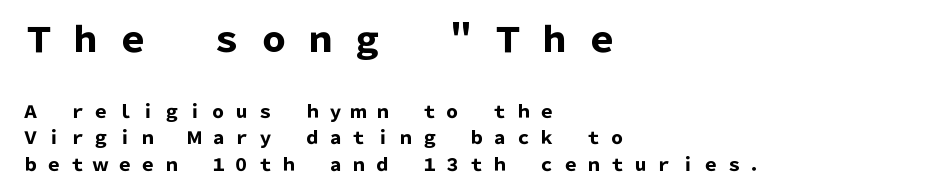
Words float on clear page, feet unadorned. The lettering stays uniformly vertical, giving the passage a roman look. The type is letterspaced generously, with wide tracking. Pretty heavy lettering here — definitely bold.
